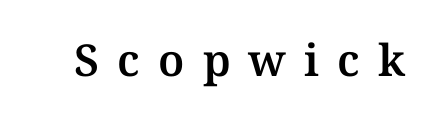
Q: Is the text italic (slanted)? A: No, it is upright.
Q: Is the typeface a serif or a sans-serif typeface? A: Serif.
Q: Is the text underlined? A: No.
Q: Is the spacing between letters normal or unusually wide? A: Unusually wide.
Q: Width (condensed, normal, or wide)? A: Normal.
Q: Stroke contrast? A: Medium.
Q: x-height? A: Medium.
Q: Monospaced? A: No.
